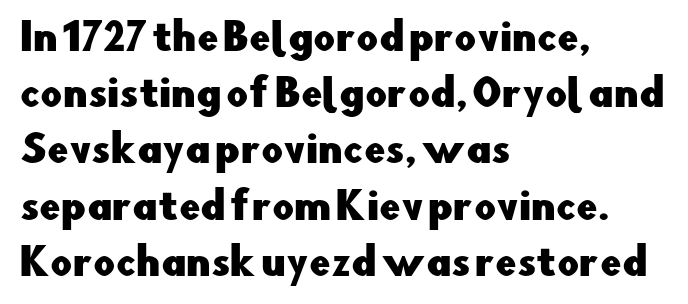
This rendering employs a face without finishing strokes, i.e., a sans-serif. The glyphs are unaccompanied by any horizontal stroke below them. Tracking value appears to be zero — textbook default spacing. A typesetter would call this proportional, since set widths differ per character.
